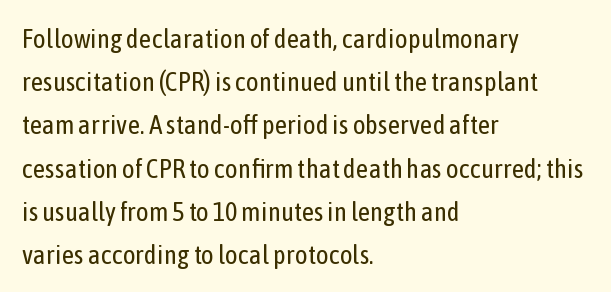
The image shows 27 px text type, upright; set left-aligned, normal line spacing (1.6x), normal letter spacing, not underlined.
